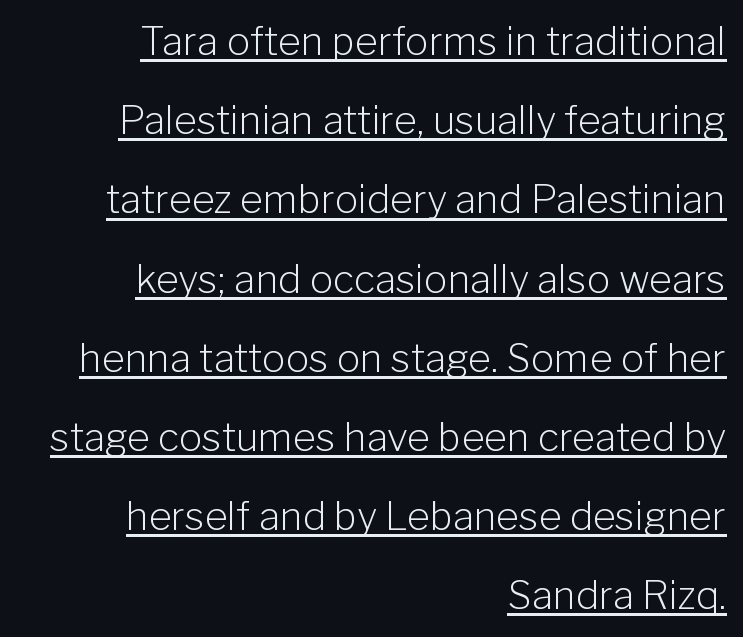
{"serif": "no", "italic": "no", "bold": "no", "weight": "light", "width": "normal", "stroke_contrast": "low", "x_height": "medium", "monospaced": "no", "underline": "yes", "align": "right", "line_spacing": "loose", "line_spacing_ratio": 2.03, "letter_spacing": "normal", "letter_spacing_em": 0.0, "glyph_px": 39}
